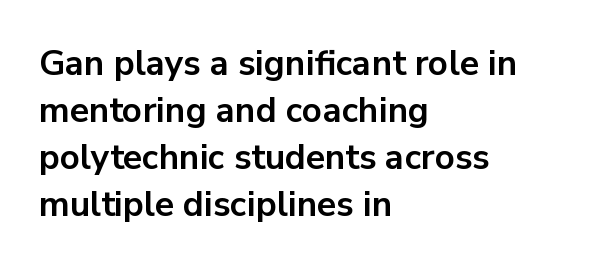
Thick stems and heavy bowls — unmistakably bold. Do the characters align in a grid? No, the font is proportional. Quick note: not italic, upright. Vertically, the passage feels balanced, rows spaced as you'd expect. These lines stack with their left ends in a neat column.
